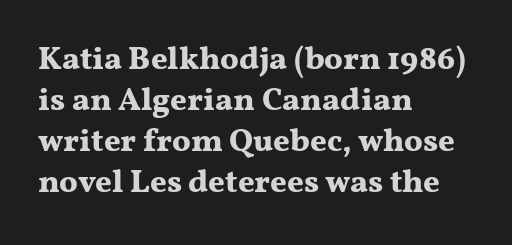
Alignment: flush left. The words here are not underlined. How would I describe the line gaps? Plain and ordinary. Unlike a clean sans, this face finishes its strokes with serifs. The typesetting leans heavy: a genuine bold.
